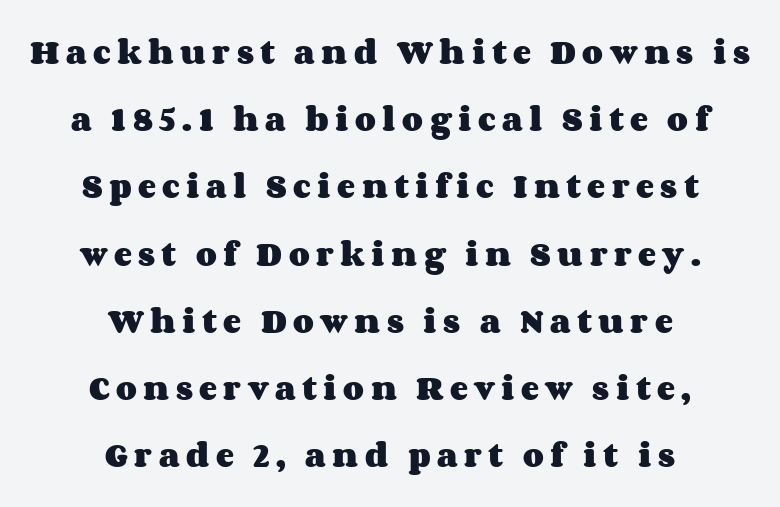
Q: Is the text bold? A: Yes.
Q: Is the text italic (slanted)? A: No, it is upright.
Q: Is the text underlined? A: No.
Q: How is the paragraph aligned? A: Centered.
Q: Is the spacing between letters normal or unusually wide? A: Unusually wide.
Q: Is the spacing between lines tight, normal or loose? A: Loose.
